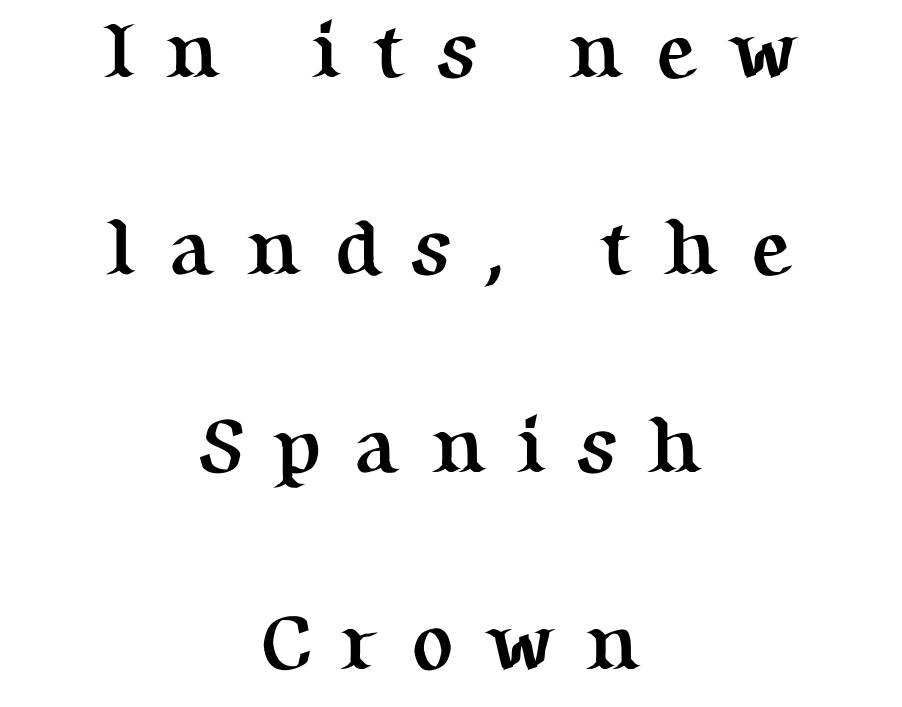
Q: Is the text bold? A: Yes.
Q: Is the text italic (slanted)? A: No, it is upright.
Q: Is the typeface a serif or a sans-serif typeface? A: Serif.
Q: Is the text underlined? A: No.
Q: How is the paragraph aligned? A: Centered.
Q: Is the spacing between letters normal or unusually wide? A: Unusually wide.
Q: Is the spacing between lines tight, normal or loose? A: Loose.
Q: Width (condensed, normal, or wide)? A: Normal.
Q: Stroke contrast? A: Medium.
Q: x-height? A: Medium.
Q: Monospaced? A: No.
